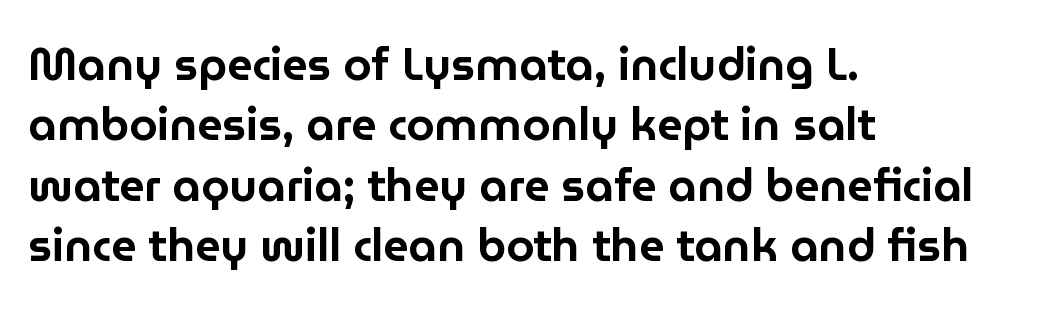
The image shows 45 px sans-serif type, upright; set left-aligned, normal line spacing (1.34x), normal letter spacing, not underlined; low stroke contrast and a medium x-height.
